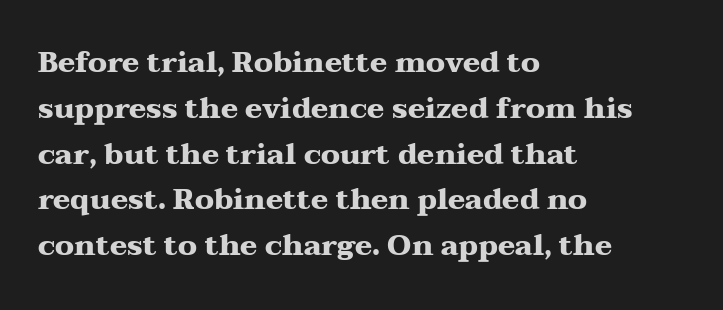
If you drew a line through each stem, it would be perfectly vertical. The glyphs are unaccompanied by any horizontal stroke below them. A normal amount of white space separates one row of letters from the next. The typesetting leans heavy: a genuine bold. What kind of face is this? One with serifs.
